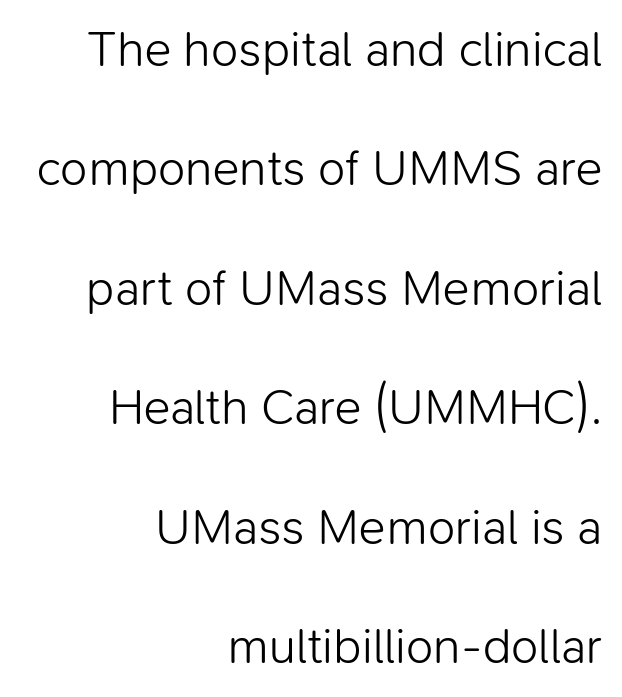
Q: Is the text bold? A: No.
Q: Is the text italic (slanted)? A: No, it is upright.
Q: Is the typeface a serif or a sans-serif typeface? A: Sans-serif.
Q: Is the text underlined? A: No.
Q: How is the paragraph aligned? A: Right-aligned.
Q: Is the spacing between letters normal or unusually wide? A: Normal.
Q: Is the spacing between lines tight, normal or loose? A: Loose.
Q: Width (condensed, normal, or wide)? A: Normal.
Q: Stroke contrast? A: Low.
Q: x-height? A: Medium.
Q: Monospaced? A: No.
